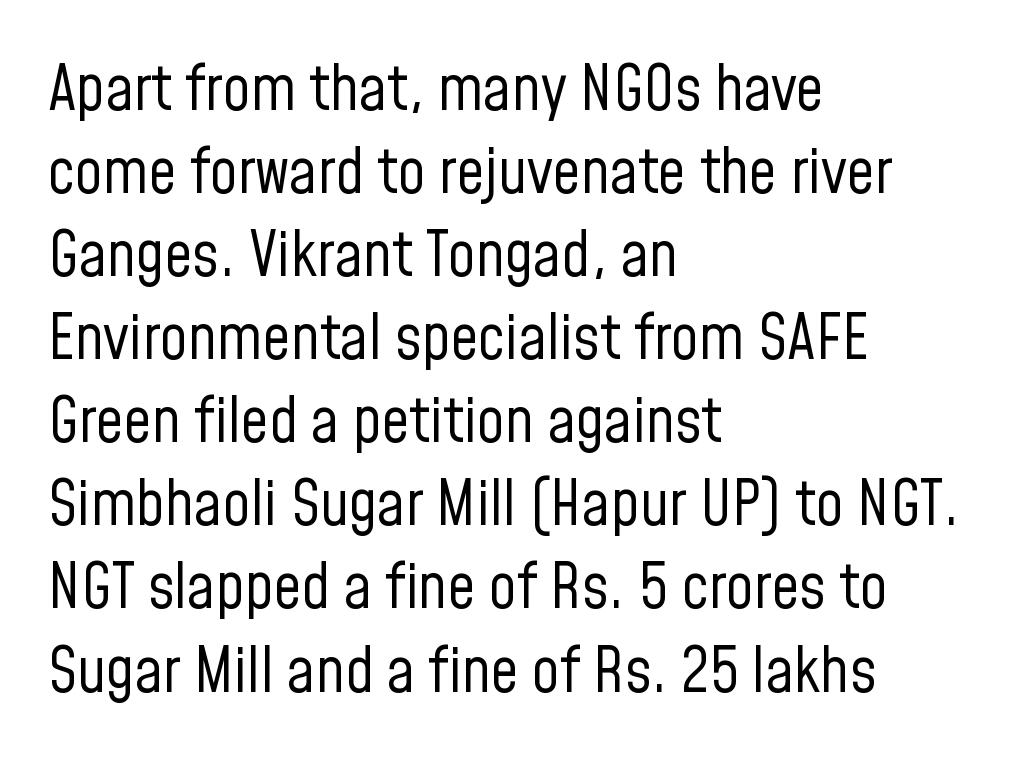
The image shows 62 px regular-weight, condensed sans-serif type, upright; set left-aligned, normal line spacing (1.34x), normal letter spacing, not underlined; low stroke contrast and a medium x-height.
